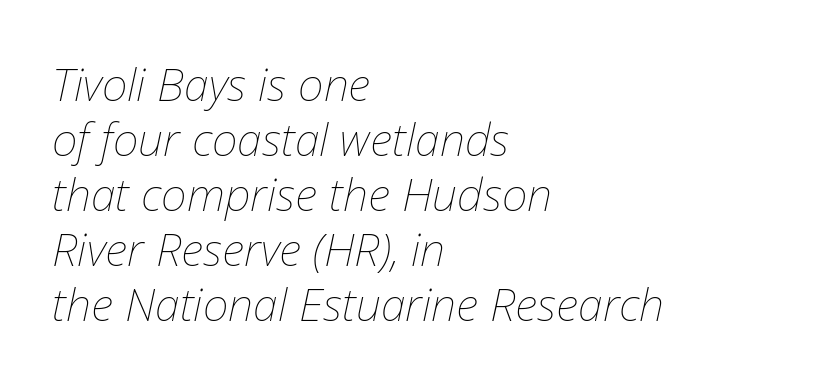
The typeface has the unassuming heft of standard copy or less. The glyphs are unaccompanied by any horizontal stroke below them. Tracking value appears to be zero — textbook default spacing. Tall strokes in this sample are angled rather than plumb. These lines are rendered in a variable-pitch font. The ragged edge is on the right, which tells us the setting is flush left.
